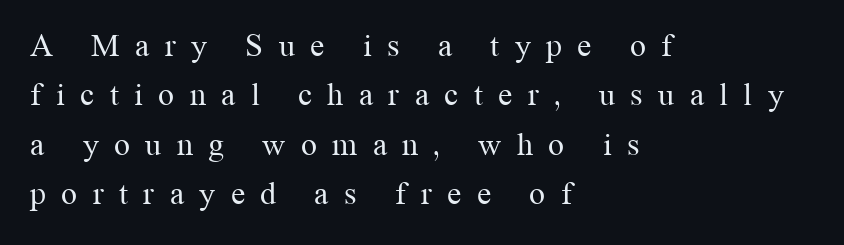
Notice how descenders clear the ascenders below comfortably — that's standard leading. The designer went with a serif here, giving each stem small feet. A student would call this left alignment; a typographer would say flush left, rag right. Tracking here is generous; glyphs stand well apart from one another. Is there any slant? The stems are plumb.
